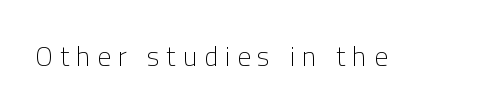
The image shows 27 px text type, upright; set unusually wide letter spacing (+0.26 em), not underlined.
